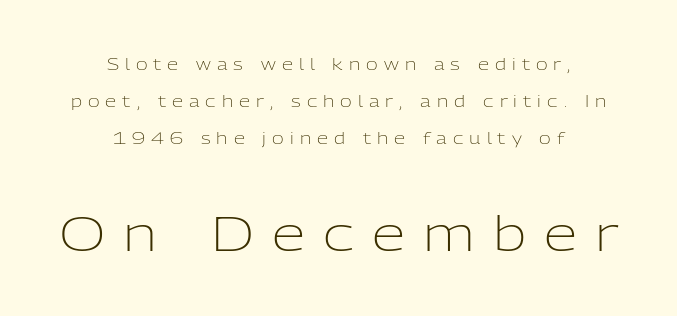
{"serif": "no", "italic": "no", "bold": "no", "weight": "light", "width": "normal", "stroke_contrast": "low", "x_height": "medium", "monospaced": "no", "underline": "no", "align": "center", "line_spacing": "loose", "line_spacing_ratio": 2.32, "letter_spacing": "wide", "letter_spacing_em": 0.38, "larger_block": "second", "size_ratio": 3.0, "glyph_px": 48}
